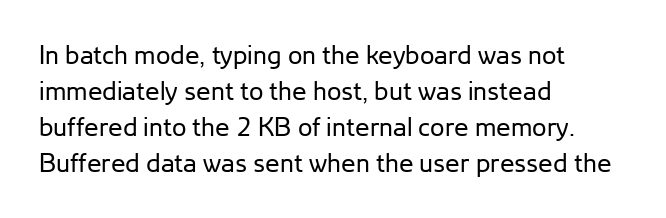
Q: Is the text bold? A: No.
Q: Is the text italic (slanted)? A: No, it is upright.
Q: Is the text underlined? A: No.
Q: How is the paragraph aligned? A: Left-aligned.
Q: Is the spacing between letters normal or unusually wide? A: Normal.
Q: Is the spacing between lines tight, normal or loose? A: Normal.
